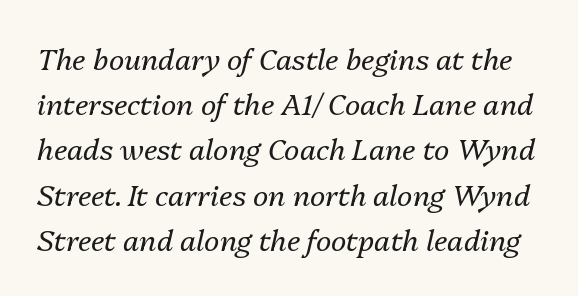
Each stroke keeps to a modest, everyday thickness or less. This rendering features lettering with no underline. Letter spacing: default. This sample has the flowing, uneven cadence of proportional lettering. How would I describe the line gaps? Plain and ordinary. The specimen reads as italic at a glance.
